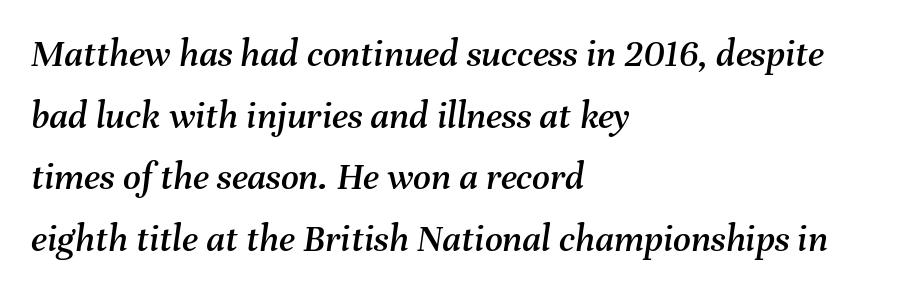
Successive baselines arrive at the customary interval. Inter-character spacing is left at the font's built-in metrics. All the whitespace from short lines collects on the right. Rendered with sloped, italic letterforms. Here the designer chose a conventional face with non-uniform glyph widths.
